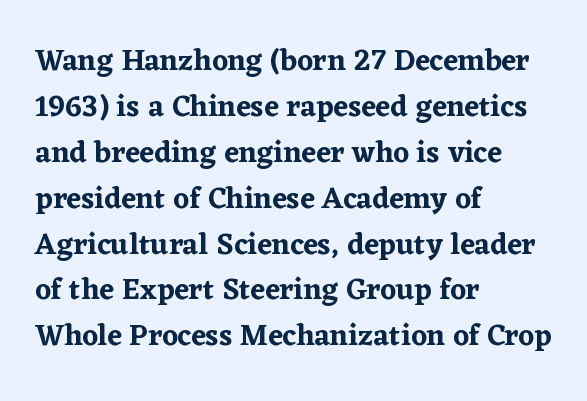
{"serif": "yes", "italic": "no", "width": "normal", "stroke_contrast": "low", "x_height": "medium", "monospaced": "no", "underline": "no", "align": "left", "line_spacing": "normal", "line_spacing_ratio": 1.53, "letter_spacing": "normal", "letter_spacing_em": 0.0, "glyph_px": 30}
